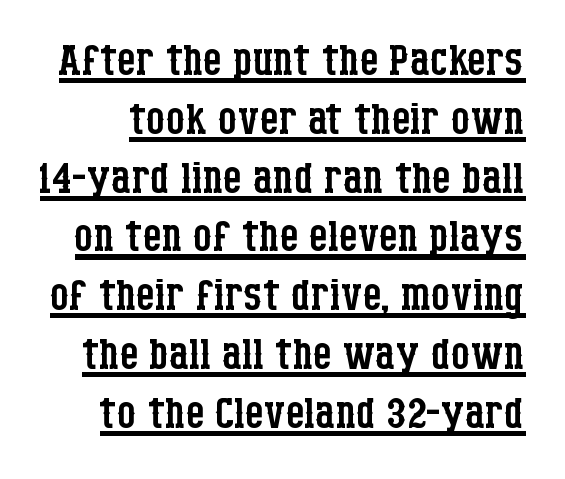
{"serif": "yes", "italic": "no", "bold": "no", "weight": "regular", "width": "condensed", "stroke_contrast": "low", "x_height": "large", "monospaced": "no", "underline": "yes", "line_spacing": "tight", "line_spacing_ratio": 0.98, "letter_spacing": "normal", "letter_spacing_em": 0.0, "glyph_px": 60}
